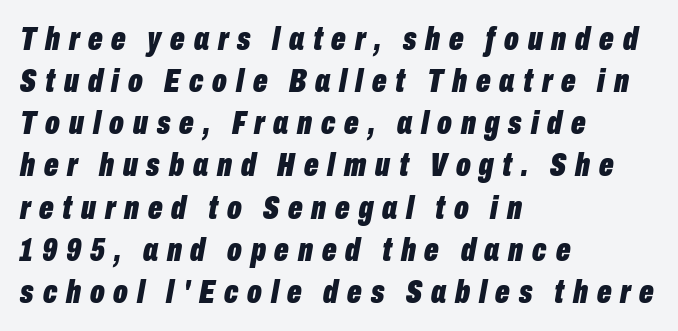
The baseline area is clear. The rendering uses a bold face; every stroke is thick and dark. Looks like regular typesetting: each glyph gets only the width it needs. Every row of glyphs begins at an identical x-position on the left.
